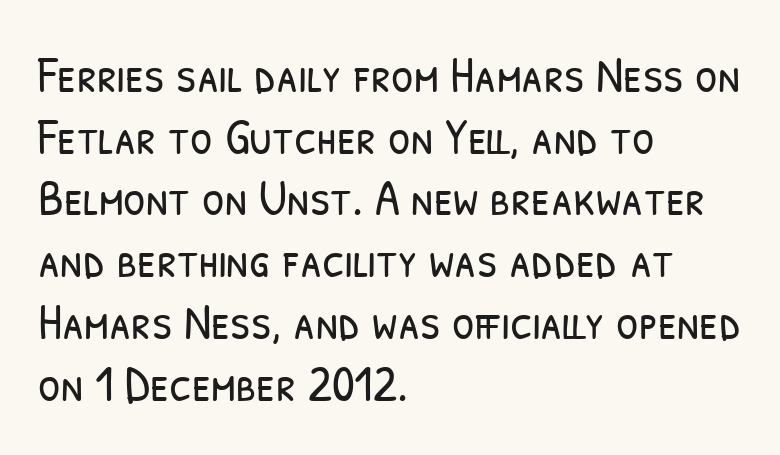
The image shows 51 px light, condensed sans-serif type; set left-aligned, line spacing 1.21x, normal letter spacing, not underlined; low stroke contrast and a medium x-height.
